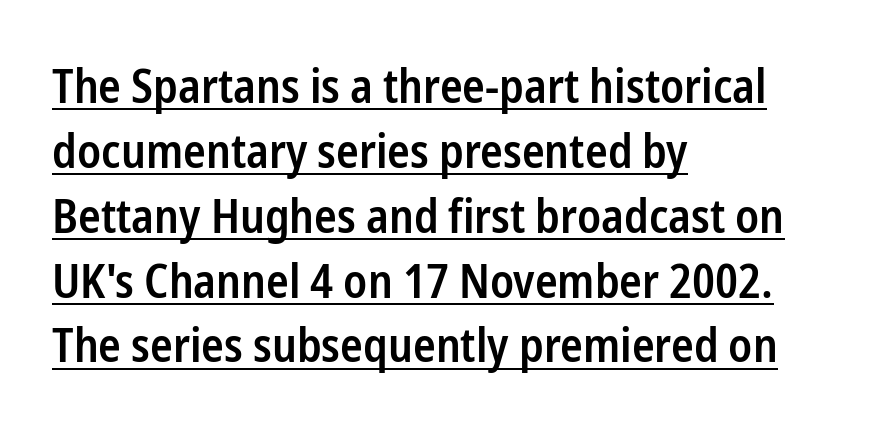
Its strokes are somewhat broadened, the hallmark of semibold type. Serifs: no, the terminals of the letterforms are clean. A normal amount of white space separates one row of letters from the next. Character widths vary here, with narrow letters taking less room than wide ones. The tracking reads as untouched default to a designer's eye.
